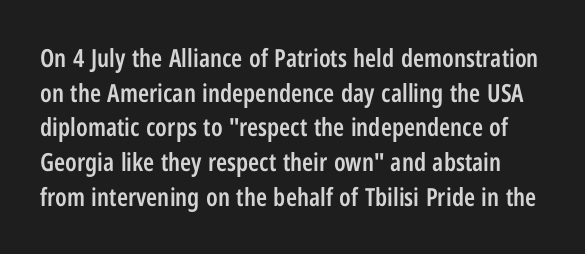
Characters follow at the spacing the type designer built in. The foot of each line stays bare and open. Vertical strokes here are truly vertical. A semibold gives these letters moderate extra thickness, short of bold.
